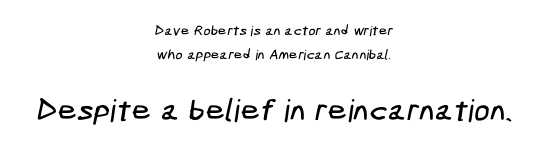
The image shows 31 px condensed sans-serif type; set centered, normal line spacing (1.68x), normal letter spacing, not underlined; the second (bottom) block is 2.21x larger; low stroke contrast and a medium x-height.
